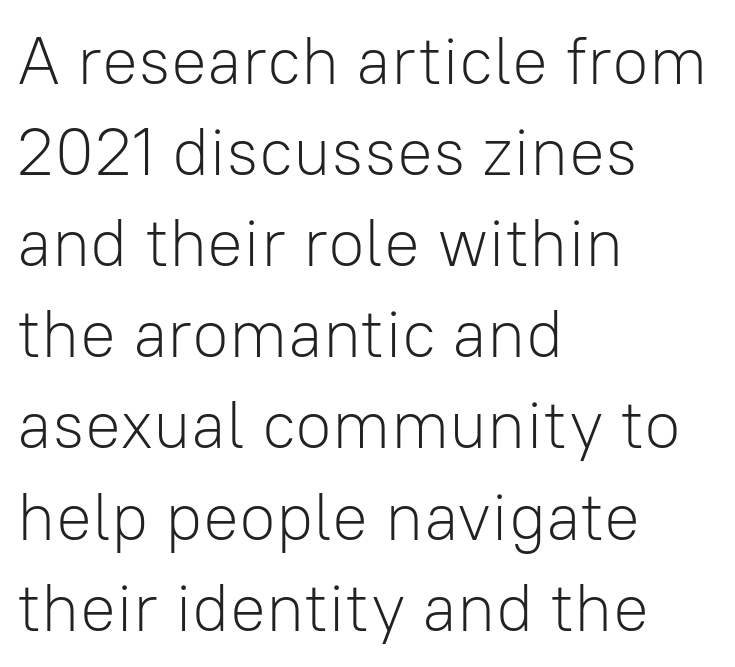
{"serif": "no", "italic": "no", "bold": "no", "weight": "light", "width": "normal", "stroke_contrast": "low", "x_height": "medium", "monospaced": "no", "underline": "no", "align": "left", "line_spacing": "normal", "line_spacing_ratio": 1.36, "letter_spacing": "normal", "letter_spacing_em": 0.0, "glyph_px": 67}
